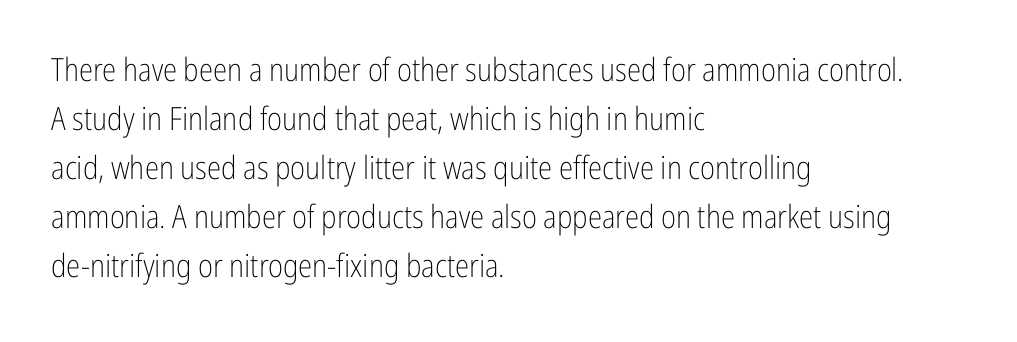
Q: Is the text bold? A: No.
Q: Is the text italic (slanted)? A: No, it is upright.
Q: Is the typeface a serif or a sans-serif typeface? A: Sans-serif.
Q: Is the text underlined? A: No.
Q: How is the paragraph aligned? A: Left-aligned.
Q: Is the spacing between letters normal or unusually wide? A: Normal.
Q: Is the spacing between lines tight, normal or loose? A: Normal.
Q: Width (condensed, normal, or wide)? A: Condensed.
Q: Stroke contrast? A: Low.
Q: x-height? A: Medium.
Q: Monospaced? A: No.
